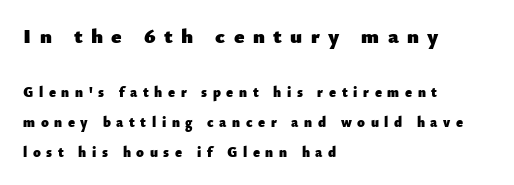
{"italic": "no", "bold": "yes", "underline": "no", "align": "left", "line_spacing": "loose", "line_spacing_ratio": 2.12, "letter_spacing": "wide", "letter_spacing_em": 0.4, "larger_block": "first", "size_ratio": 1.5, "glyph_px": 21}
